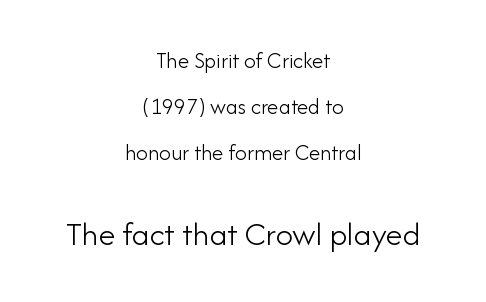
The image shows 34 px light sans-serif type, upright; set centered, loose line spacing (2.01x), normal letter spacing, not underlined; the second (bottom) block is 1.48x larger; low stroke contrast and a small x-height.
